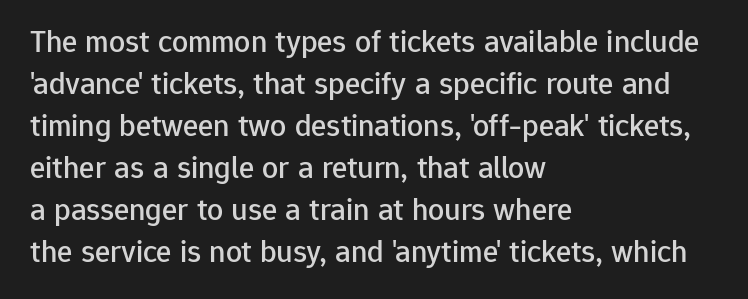
Q: Is the text italic (slanted)? A: No, it is upright.
Q: Is the typeface a serif or a sans-serif typeface? A: Sans-serif.
Q: Is the text underlined? A: No.
Q: How is the paragraph aligned? A: Left-aligned.
Q: Is the spacing between letters normal or unusually wide? A: Normal.
Q: Is the spacing between lines tight, normal or loose? A: Normal.
Q: Width (condensed, normal, or wide)? A: Normal.
Q: Stroke contrast? A: Low.
Q: x-height? A: Medium.
Q: Monospaced? A: No.
